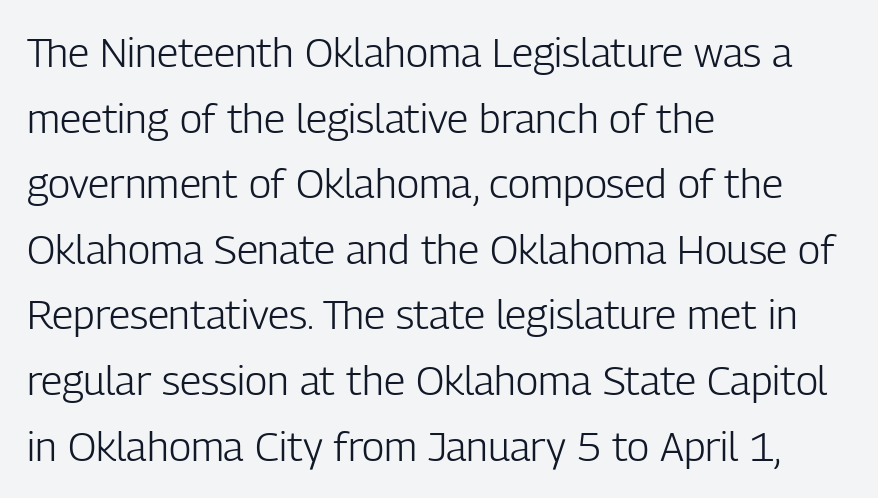
Q: Is the text bold? A: No.
Q: Is the text italic (slanted)? A: No, it is upright.
Q: Is the typeface a serif or a sans-serif typeface? A: Sans-serif.
Q: Is the text underlined? A: No.
Q: How is the paragraph aligned? A: Left-aligned.
Q: Is the spacing between letters normal or unusually wide? A: Normal.
Q: Is the spacing between lines tight, normal or loose? A: Normal.
Q: Width (condensed, normal, or wide)? A: Condensed.
Q: Stroke contrast? A: Low.
Q: x-height? A: Medium.
Q: Monospaced? A: No.
